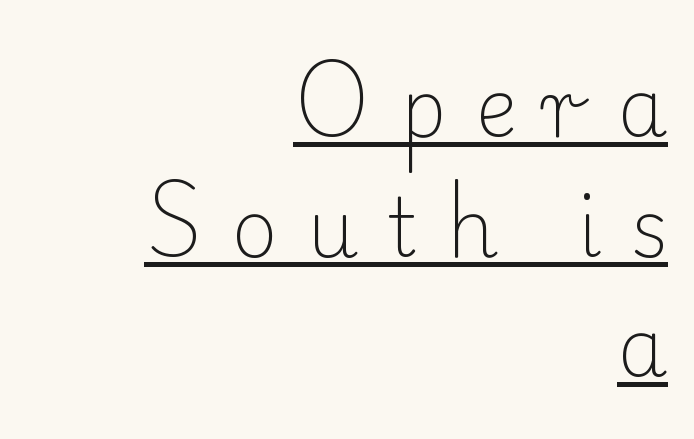
The image shows 80 px light serif type, upright; set right-aligned, normal line spacing (1.5x), unusually wide letter spacing (+0.35 em), underlined; low stroke contrast and a small x-height.
